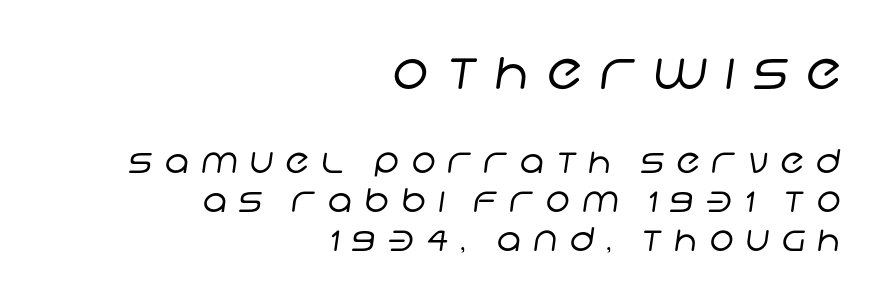
Substantial extra tracking has been applied to these lines. The strokes carry an ordinary text weight at most. Is the lower block the larger one? No — the upper block carries the bigger type. This is sans-serif lettering, the kind often seen on screens and signage.
